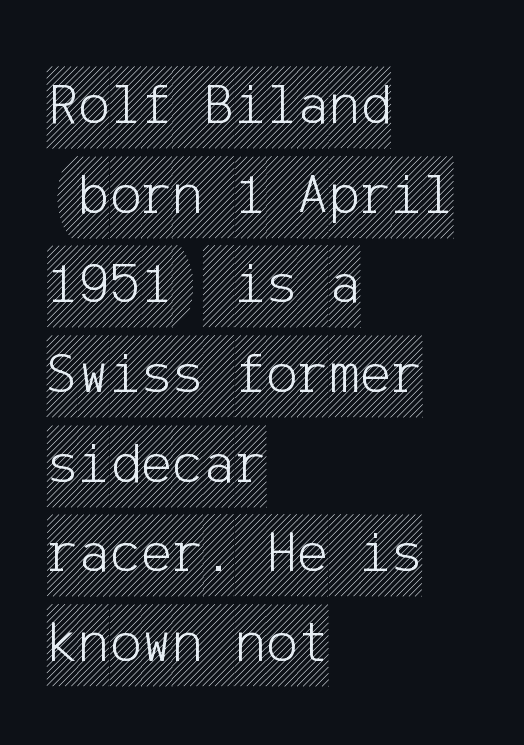
The block of text has a typical density, with ordinary space between rows. All the whitespace from short lines collects on the right. This rendering leaves character spacing at its baseline value. In terms of posture, this sample is upright.
